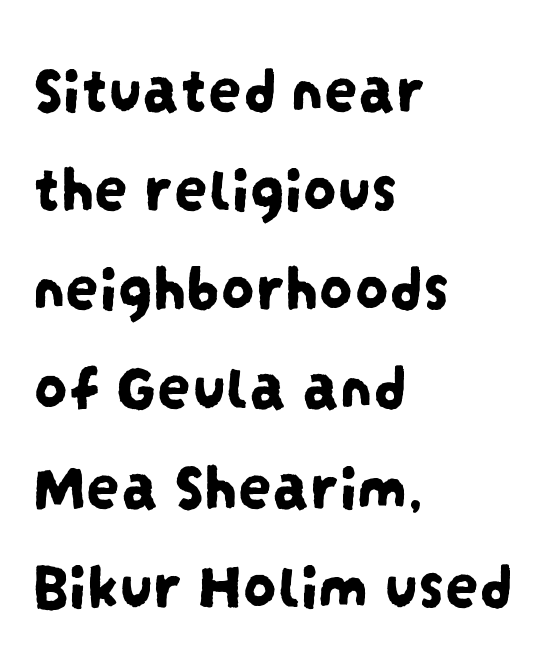
Q: Is the typeface a serif or a sans-serif typeface? A: Sans-serif.
Q: Is the text underlined? A: No.
Q: How is the paragraph aligned? A: Left-aligned.
Q: Is the spacing between letters normal or unusually wide? A: Normal.
Q: Is the spacing between lines tight, normal or loose? A: Normal.
Q: Width (condensed, normal, or wide)? A: Condensed.
Q: Stroke contrast? A: Low.
Q: x-height? A: Large.
Q: Monospaced? A: No.
